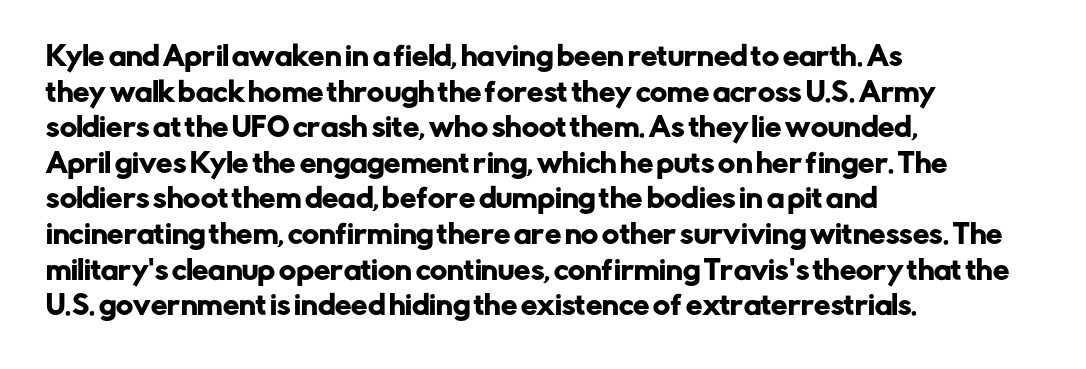
Q: Is the text italic (slanted)? A: No, it is upright.
Q: Is the text underlined? A: No.
Q: How is the paragraph aligned? A: Left-aligned.
Q: Is the spacing between letters normal or unusually wide? A: Normal.
Q: Is the spacing between lines tight, normal or loose? A: Normal.
